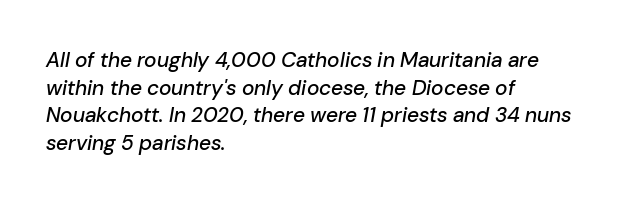
Every character sits at an angle, as italics do. The lines are quadded left. Type without underlining. Here the glyphs are tracked normally, forming tight word shapes.
